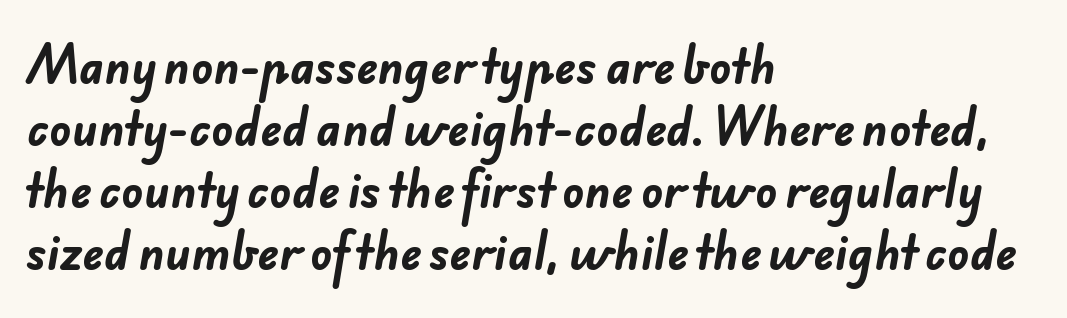
Q: Is the text bold? A: Yes.
Q: Is the typeface a serif or a sans-serif typeface? A: Sans-serif.
Q: Is the text underlined? A: No.
Q: How is the paragraph aligned? A: Left-aligned.
Q: Is the spacing between letters normal or unusually wide? A: Normal.
Q: Is the spacing between lines tight, normal or loose? A: Normal.
Q: Width (condensed, normal, or wide)? A: Normal.
Q: Stroke contrast? A: Low.
Q: x-height? A: Small.
Q: Monospaced? A: No.
